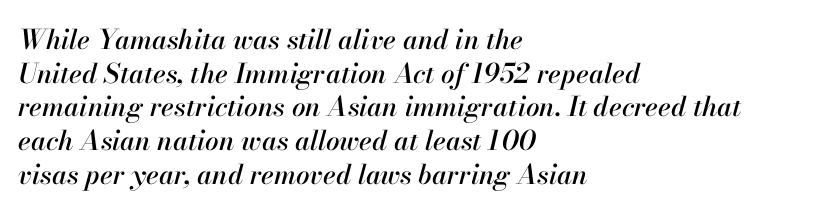
The image shows 27 px text type, italic (leaning right); set left-aligned, normal line spacing (1.25x), normal letter spacing, not underlined.
